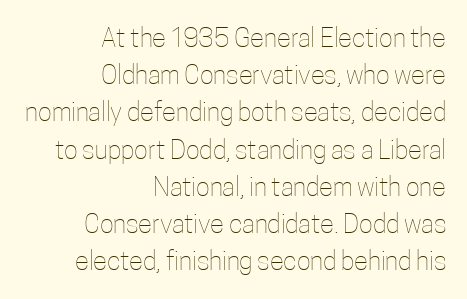
{"italic": "no", "bold": "no", "underline": "no", "align": "right", "line_spacing": "normal", "line_spacing_ratio": 1.43, "letter_spacing": "normal", "letter_spacing_em": 0.0, "glyph_px": 26}
